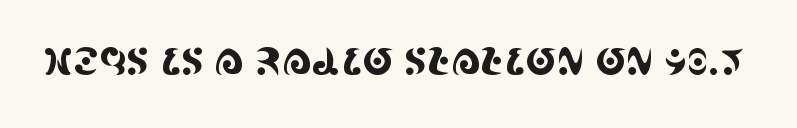
The image shows 37 px condensed serif type, upright; set normal letter spacing, not underlined; a large x-height.
